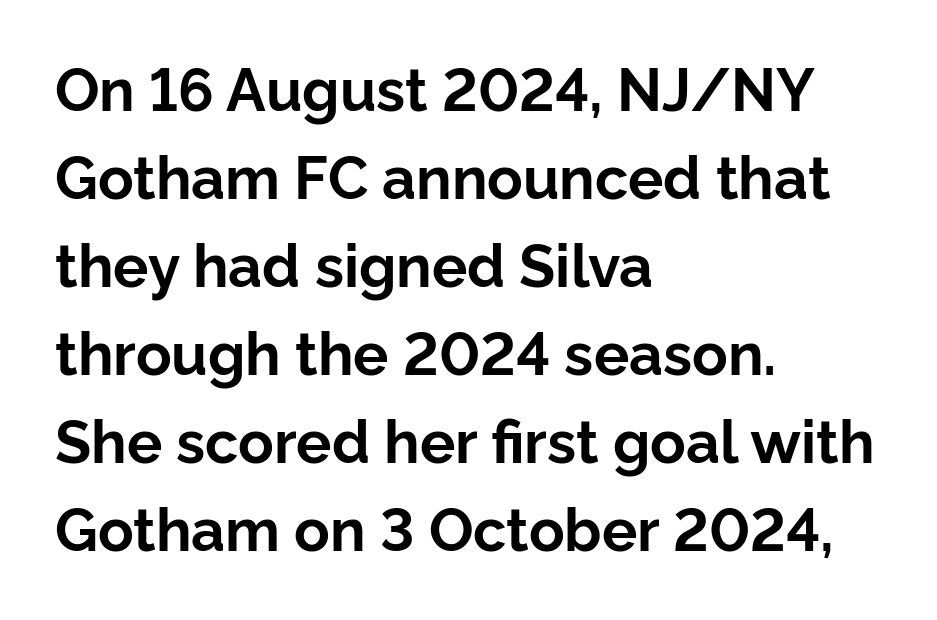
The image shows 59 px bold sans-serif type, upright; set left-aligned, normal line spacing (1.49x), normal letter spacing, not underlined; low stroke contrast and a medium x-height.
